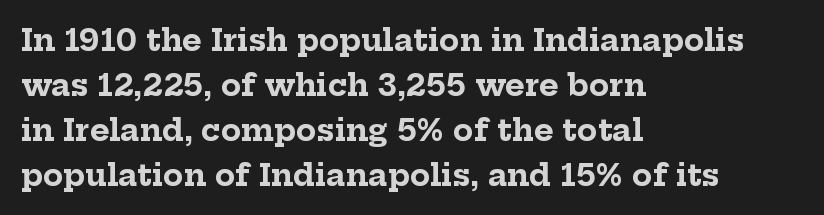
The image shows 30 px bold serif type, upright; set left-aligned, normal line spacing (1.5x), normal letter spacing, not underlined; low stroke contrast and a medium x-height.
